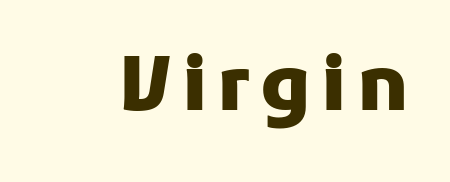
Is this a fixed-width face? No — the glyphs have proportional, varying widths. Chunky letters — that's bold for sure. If you drew a line through each stem, it would be perfectly vertical. Nope, no serifs anywhere on these letters. Rule under the text: the space is simply empty.
